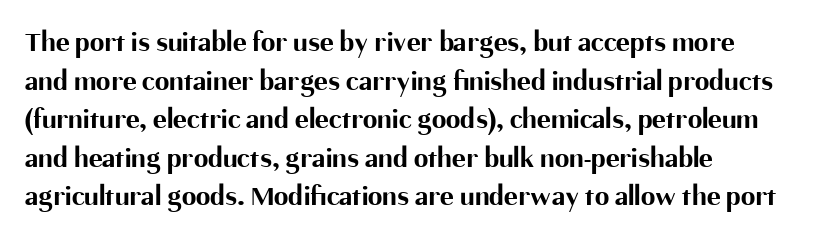
The image shows 29 px bold sans-serif type, upright; set left-aligned, normal line spacing (1.33x), normal letter spacing, not underlined; medium stroke contrast and a medium x-height.
